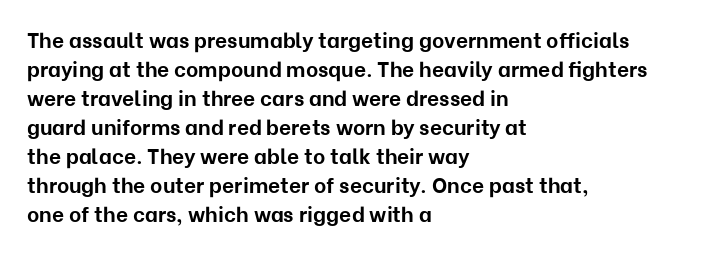
Q: Is the text bold? A: Yes.
Q: Is the text italic (slanted)? A: No, it is upright.
Q: Is the text underlined? A: No.
Q: How is the paragraph aligned? A: Left-aligned.
Q: Is the spacing between letters normal or unusually wide? A: Normal.
Q: Is the spacing between lines tight, normal or loose? A: Normal.
